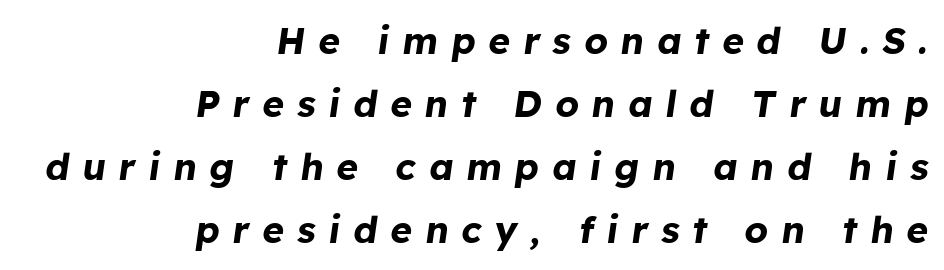
Q: Is the text bold? A: Yes.
Q: Is the text italic (slanted)? A: Yes, it leans right by about 8 degrees.
Q: Is the text underlined? A: No.
Q: How is the paragraph aligned? A: Right-aligned.
Q: Is the spacing between letters normal or unusually wide? A: Unusually wide.
Q: Is the spacing between lines tight, normal or loose? A: Normal.
Q: Width (condensed, normal, or wide)? A: Normal.
Q: Stroke contrast? A: Low.
Q: x-height? A: Medium.
Q: Monospaced? A: No.
